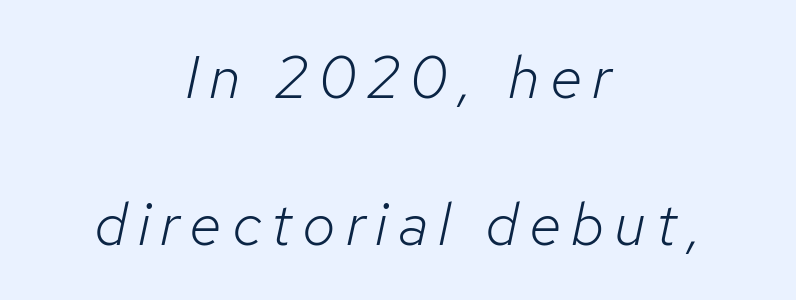
The image shows 60 px light type, italic (leaning right); set centered, loose line spacing (2.45x), not underlined; low stroke contrast and a medium x-height.
